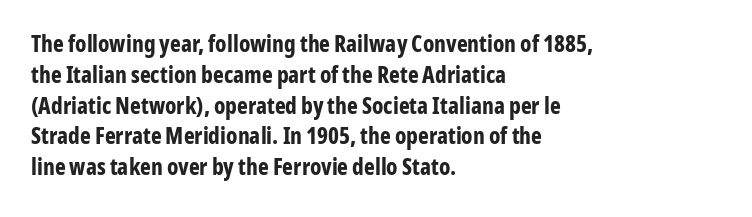
Q: Is the text bold? A: Yes.
Q: Is the text italic (slanted)? A: No, it is upright.
Q: Is the text underlined? A: No.
Q: How is the paragraph aligned? A: Left-aligned.
Q: Is the spacing between letters normal or unusually wide? A: Normal.
Q: Is the spacing between lines tight, normal or loose? A: Normal.
